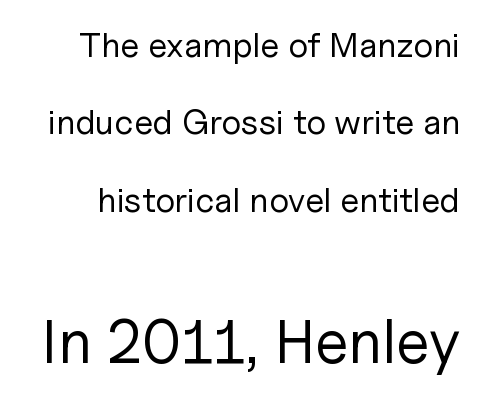
Bigger letters appear in the bottom chunk; the top chunk is reduced. This reads as an unemphasized weight, regular at the heaviest. Underline: absent. Think of a printed novel: that variable character pitch is what you see here. Upright lettering throughout. The face used here is rendered with its standard letterfit.
